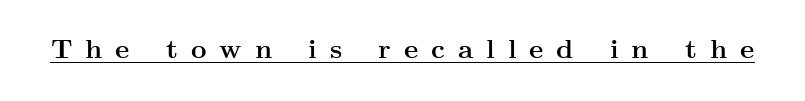
Q: Is the text bold? A: Yes.
Q: Is the text italic (slanted)? A: No, it is upright.
Q: Is the text underlined? A: Yes.
Q: Is the spacing between letters normal or unusually wide? A: Unusually wide.
